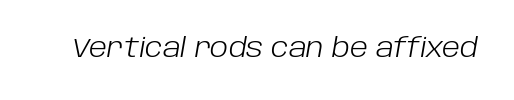
The face used here is rendered with its standard letterfit. The words here are not underlined. Does the lettering tilt? It does — this is italic. The passage shown is not bold in any degree.
